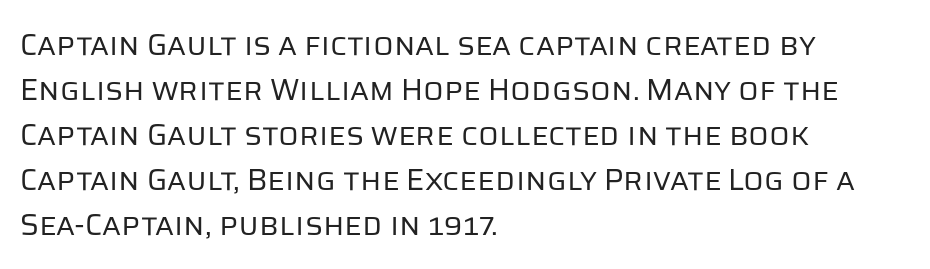
{"serif": "no", "italic": "no", "bold": "no", "weight": "regular", "width": "normal", "stroke_contrast": "low", "x_height": "large", "monospaced": "no", "underline": "no", "align": "left", "line_spacing": "normal", "line_spacing_ratio": 1.5, "letter_spacing": "normal", "letter_spacing_em": 0.0, "glyph_px": 30}
